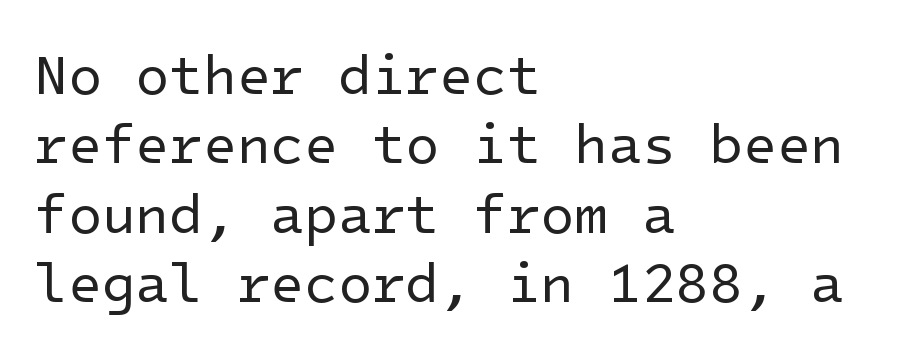
This is not heavy type; no bold has been used. The compositor pushed each line to the left boundary. The lines sit at an ordinary, default distance from one another. Tall strokes in this sample are plumb rather than angled. Plain, unruled lines of type.
